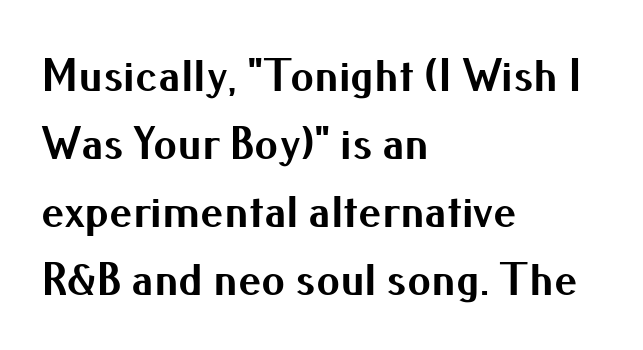
Q: Is the text bold? A: Yes.
Q: Is the text italic (slanted)? A: No, it is upright.
Q: Is the typeface a serif or a sans-serif typeface? A: Sans-serif.
Q: Is the text underlined? A: No.
Q: How is the paragraph aligned? A: Left-aligned.
Q: Is the spacing between letters normal or unusually wide? A: Normal.
Q: Is the spacing between lines tight, normal or loose? A: Normal.
Q: Width (condensed, normal, or wide)? A: Normal.
Q: Stroke contrast? A: Medium.
Q: x-height? A: Small.
Q: Monospaced? A: No.
